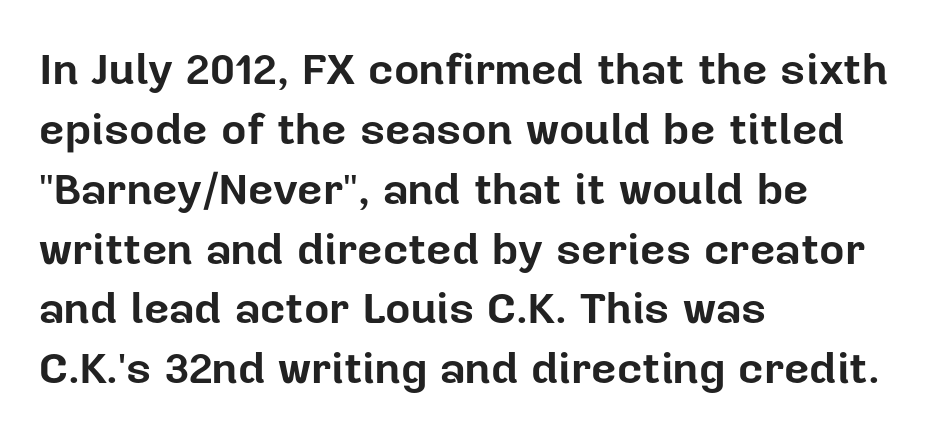
Q: Is the text bold? A: Yes.
Q: Is the text italic (slanted)? A: No, it is upright.
Q: Is the typeface a serif or a sans-serif typeface? A: Sans-serif.
Q: Is the text underlined? A: No.
Q: How is the paragraph aligned? A: Left-aligned.
Q: Is the spacing between letters normal or unusually wide? A: Normal.
Q: Is the spacing between lines tight, normal or loose? A: Normal.
Q: Width (condensed, normal, or wide)? A: Normal.
Q: Stroke contrast? A: Low.
Q: x-height? A: Medium.
Q: Monospaced? A: No.
